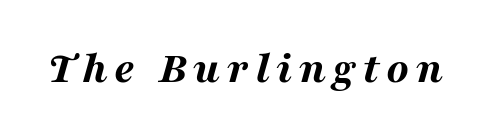
Spacing verdict: proportional, widths tailored to each character. Pretty heavy lettering here — definitely bold. The baseline area is clear. Every character sits at an angle, as italics do.
